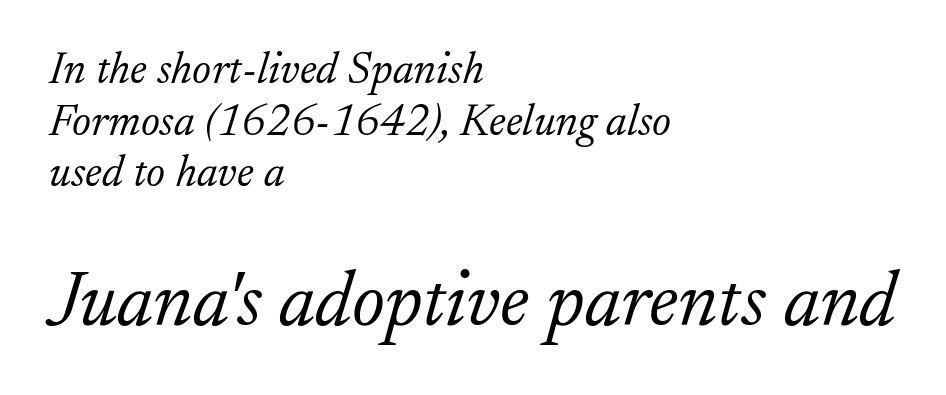
{"serif": "yes", "italic": "yes", "lean": "right", "slant_degrees": 17, "bold": "no", "weight": "light", "width": "normal", "stroke_contrast": "low", "x_height": "small", "monospaced": "no", "underline": "no", "align": "left", "line_spacing": "tight", "line_spacing_ratio": 1.15, "letter_spacing": "normal", "letter_spacing_em": 0.0, "larger_block": "second", "size_ratio": 1.73, "glyph_px": 78}
